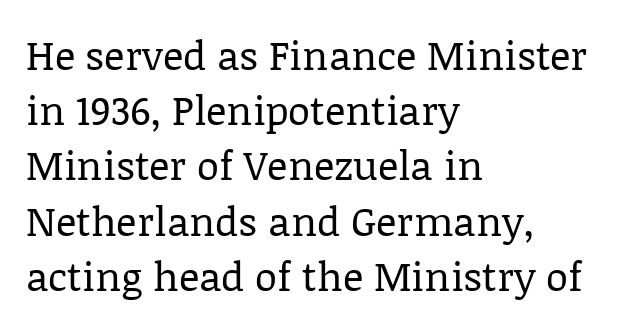
Q: Is the text bold? A: No.
Q: Is the text italic (slanted)? A: No, it is upright.
Q: Is the typeface a serif or a sans-serif typeface? A: Serif.
Q: Is the text underlined? A: No.
Q: How is the paragraph aligned? A: Left-aligned.
Q: Is the spacing between letters normal or unusually wide? A: Normal.
Q: Is the spacing between lines tight, normal or loose? A: Normal.
Q: Width (condensed, normal, or wide)? A: Normal.
Q: Stroke contrast? A: Low.
Q: x-height? A: Large.
Q: Monospaced? A: No.
